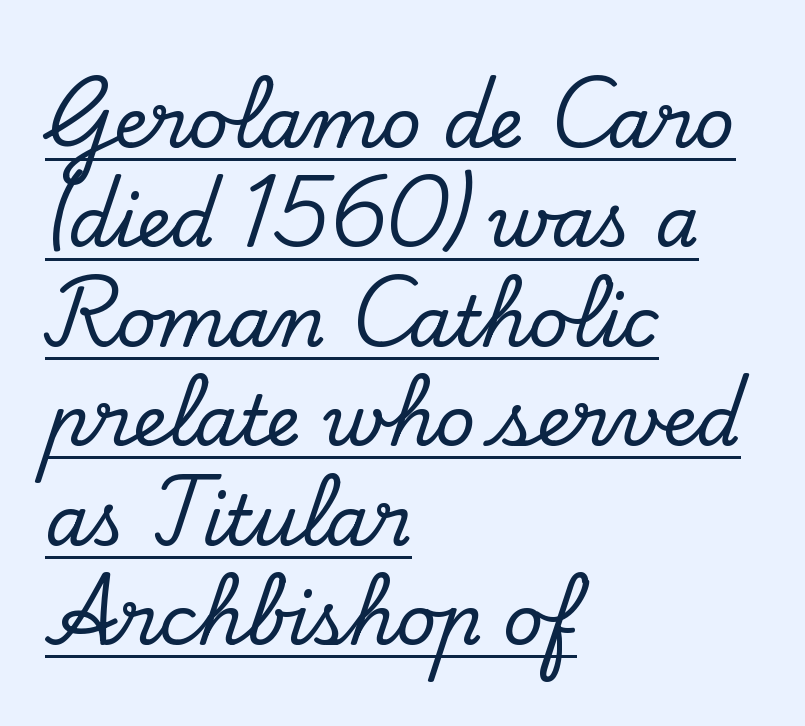
{"serif": "yes", "width": "normal", "stroke_contrast": "low", "x_height": "small", "monospaced": "no", "underline": "yes", "align": "left", "line_spacing": "normal", "line_spacing_ratio": 1.42, "letter_spacing": "normal", "letter_spacing_em": 0.0, "glyph_px": 70}
